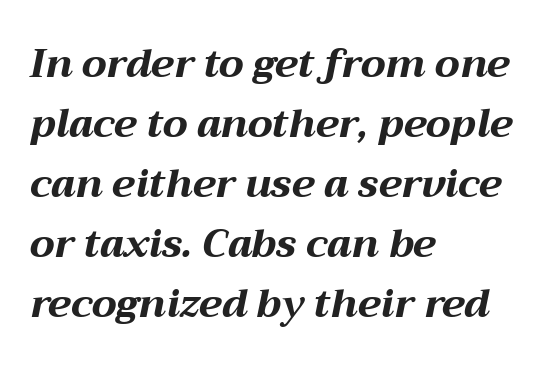
The image shows 39 px bold, wide type, italic (leaning right); set left-aligned, normal line spacing (1.54x), normal letter spacing, not underlined; medium stroke contrast and a medium x-height.
